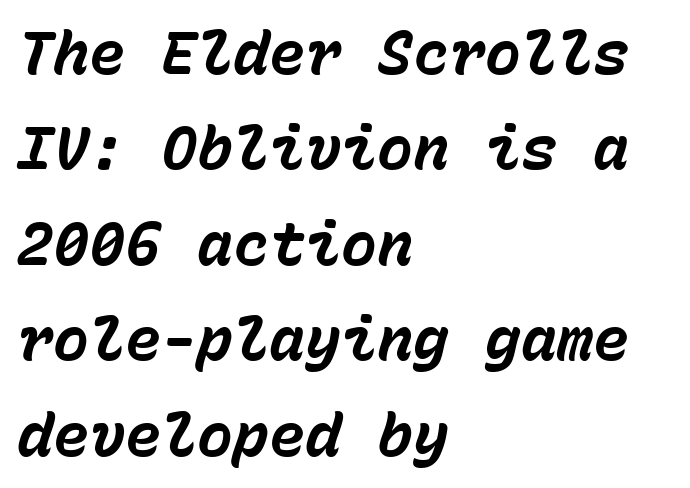
Q: Is the text bold? A: Yes.
Q: Is the text italic (slanted)? A: Yes, it leans right by about 15 degrees.
Q: Is the text underlined? A: No.
Q: How is the paragraph aligned? A: Left-aligned.
Q: Is the spacing between letters normal or unusually wide? A: Normal.
Q: Is the spacing between lines tight, normal or loose? A: Normal.
Q: Width (condensed, normal, or wide)? A: Normal.
Q: Stroke contrast? A: Low.
Q: x-height? A: Medium.
Q: Monospaced? A: Yes.
